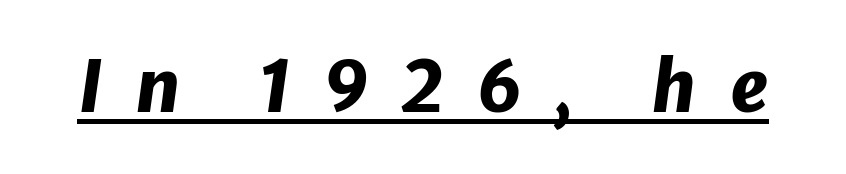
Designer's note — italics engaged. Emphasis is given by a line drawn under the lettering. The letterforms stand isolated, each surrounded by extra space. The face used here has the dense, thick strokes of a bold. Proportional: the letters do not fall into vertical columns.
